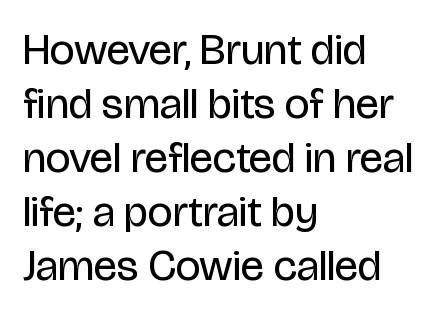
The rendering anchors every line to the left-hand side. Here the glyphs are tracked normally, forming tight word shapes. Each letter's strokes conclude bluntly, with no projecting serifs. No extra ink here — the face is not bold.
